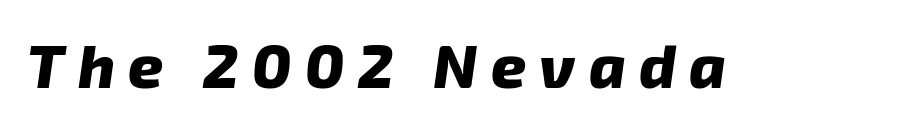
Would a proofreader flag this as italicized? Yes. These lines are rendered in a variable-pitch font. Does extra space separate the letters? Yes, quite a lot of it. The letters are bold, with thick, heavy strokes. A clean baseline with only descenders dipping below it.
